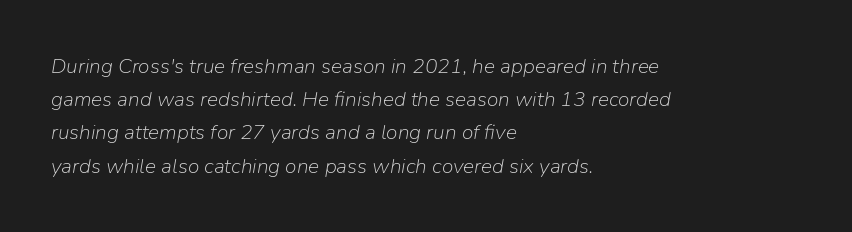
Q: Is the text bold? A: No.
Q: Is the text italic (slanted)? A: Yes, it leans right by about 9 degrees.
Q: Is the text underlined? A: No.
Q: How is the paragraph aligned? A: Left-aligned.
Q: Is the spacing between letters normal or unusually wide? A: Normal.
Q: Is the spacing between lines tight, normal or loose? A: Normal.
